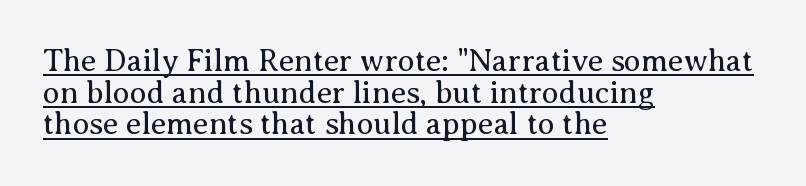
{"serif": "yes", "italic": "no", "bold": "no", "weight": "regular", "width": "normal", "stroke_contrast": "medium", "x_height": "medium", "monospaced": "no", "underline": "yes", "align": "left", "line_spacing": "tight", "line_spacing_ratio": 1.02, "letter_spacing": "normal", "letter_spacing_em": 0.0, "glyph_px": 31}
